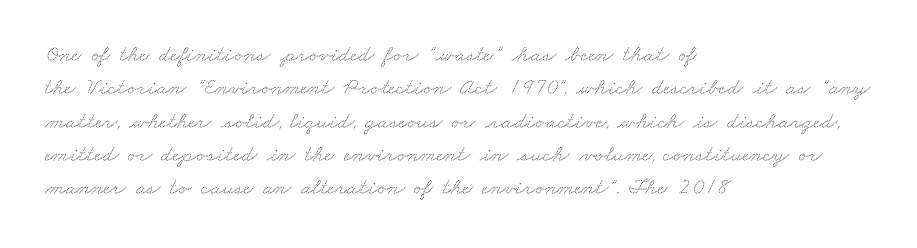
{"underline": "no", "align": "left", "line_spacing": "normal", "line_spacing_ratio": 1.45, "letter_spacing": "normal", "letter_spacing_em": 0.0, "glyph_px": 23}
